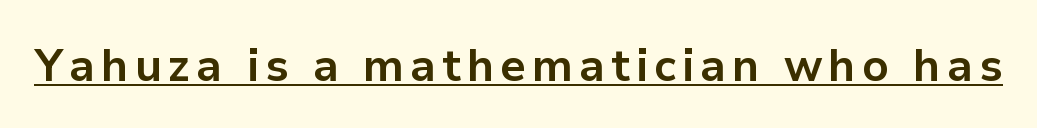
The image shows 45 px bold sans-serif type, upright; set underlined; low stroke contrast and a medium x-height.
